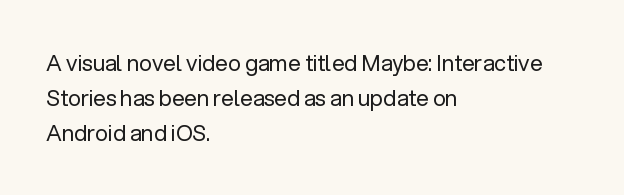
Every stem runs plumb, perpendicular to the baseline. Ink coverage per letter is moderate at most. Does extra space separate the letters? No, they use regular spacing. Line starts are locked; line ends wander. If you measured baseline to baseline, you'd find a middling distance.
